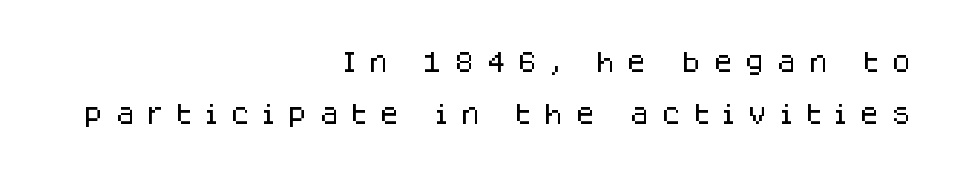
The image shows 23 px text type, upright; set right-aligned, loose line spacing (2.26x), unusually wide letter spacing (+0.5 em), not underlined.
